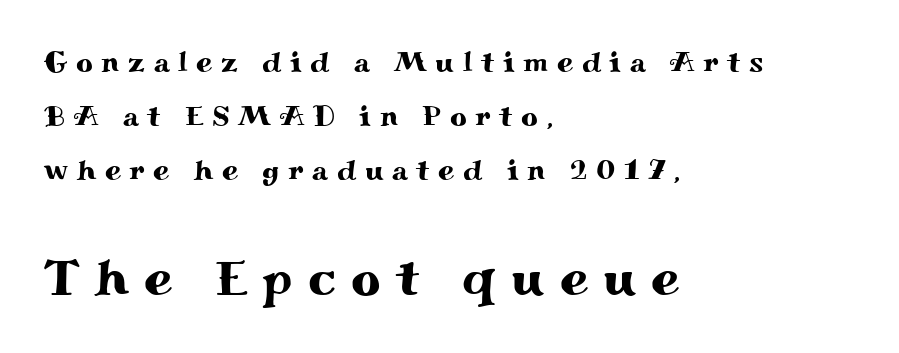
The image shows 51 px wide serif type, upright; set left-aligned, line spacing 1.87x, unusually wide letter spacing (+0.3 em), not underlined; the second (bottom) block is 1.76x larger; medium stroke contrast and a small x-height.
